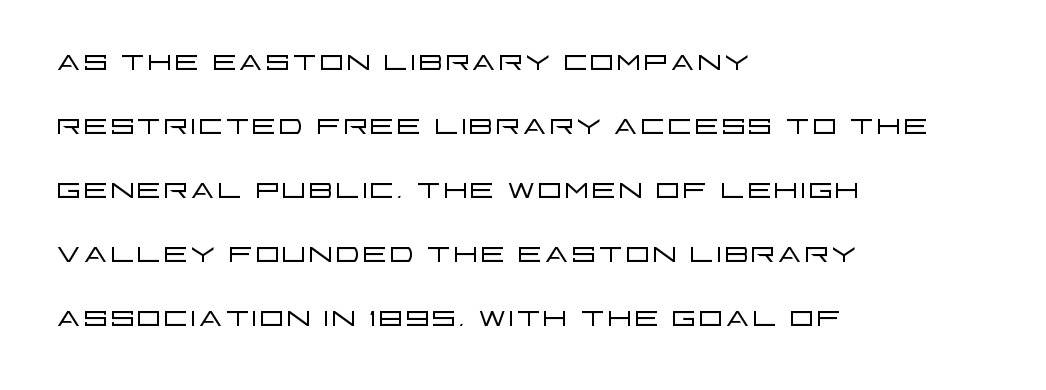
Q: Is the text bold? A: No.
Q: Is the text italic (slanted)? A: No, it is upright.
Q: Is the typeface a serif or a sans-serif typeface? A: Sans-serif.
Q: Is the text underlined? A: No.
Q: How is the paragraph aligned? A: Left-aligned.
Q: Is the spacing between letters normal or unusually wide? A: Normal.
Q: Is the spacing between lines tight, normal or loose? A: Normal.
Q: Width (condensed, normal, or wide)? A: Wide.
Q: Stroke contrast? A: Low.
Q: x-height? A: Large.
Q: Monospaced? A: No.
